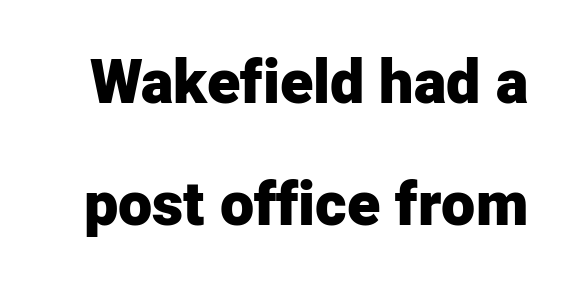
The image shows 61 px heavy sans-serif type, upright; set loose line spacing (2.0x), normal letter spacing, not underlined; low stroke contrast and a medium x-height.
